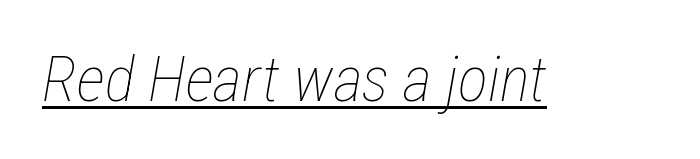
Q: Is the text bold? A: No.
Q: Is the text italic (slanted)? A: Yes, it leans right by about 12 degrees.
Q: Is the text underlined? A: Yes.
Q: Is the spacing between letters normal or unusually wide? A: Normal.
Q: Width (condensed, normal, or wide)? A: Condensed.
Q: Stroke contrast? A: Low.
Q: x-height? A: Medium.
Q: Monospaced? A: No.
